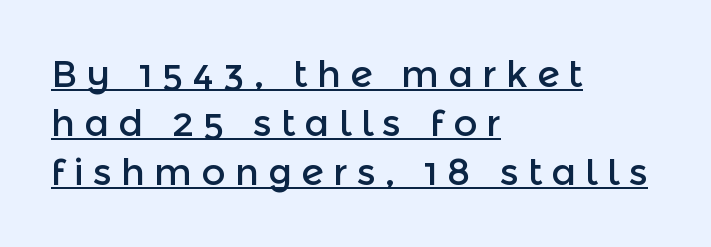
{"serif": "no", "italic": "no", "width": "normal", "x_height": "medium", "monospaced": "no", "underline": "yes", "align": "left", "line_spacing": "normal", "line_spacing_ratio": 1.33, "letter_spacing": "wide", "letter_spacing_em": 0.25, "glyph_px": 37}
